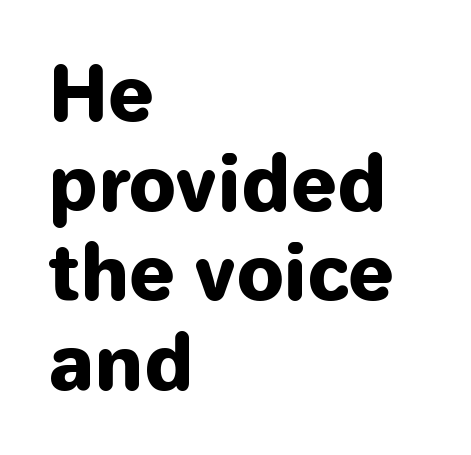
The image shows 74 px heavy sans-serif type, upright; set left-aligned, line spacing 1.21x, normal letter spacing, not underlined; low stroke contrast and a medium x-height.
